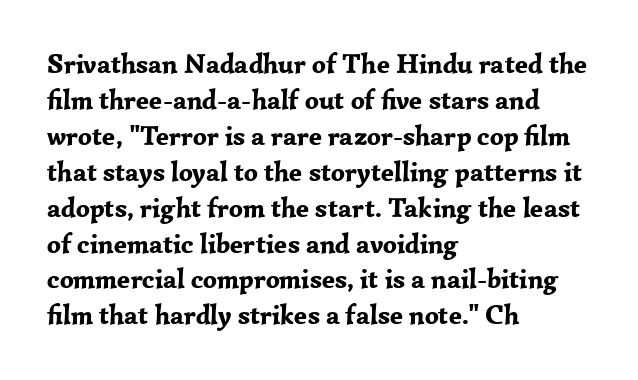
{"italic": "no", "bold": "yes", "underline": "no", "align": "left", "line_spacing": "normal", "line_spacing_ratio": 1.33, "letter_spacing": "normal", "letter_spacing_em": 0.0, "glyph_px": 27}
